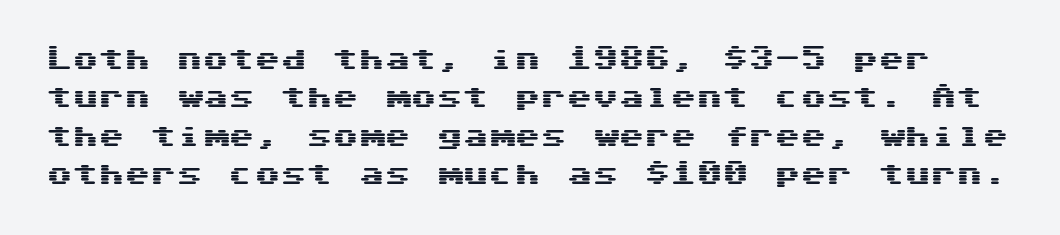
The image shows 26 px text type, upright; set normal line spacing (1.48x), normal letter spacing, not underlined.
